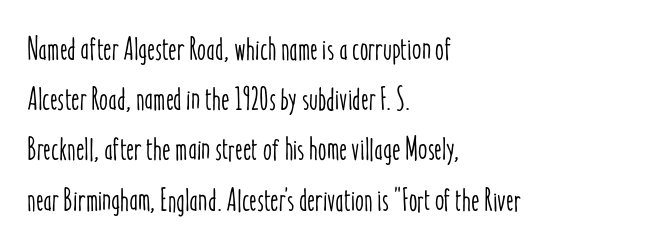
A classic flush-left, rag-right setting is used for this passage. Glance below the letters and you will spot only blank space. Here the designer chose a conventional face with non-uniform glyph widths. The axis of the letterforms is exactly vertical. Between one letter and the next there's only the usual sliver of space. Does the leading feel generous? No, just average.
